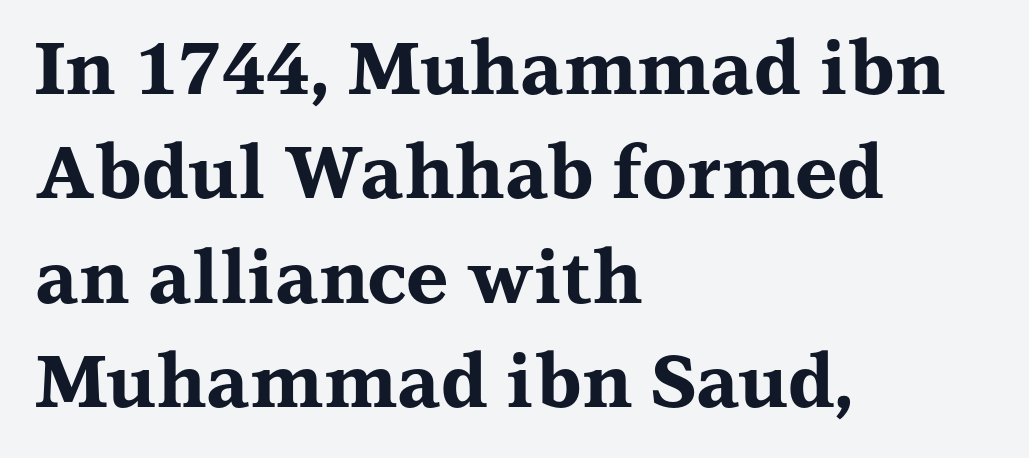
Q: Is the text bold? A: Yes.
Q: Is the text italic (slanted)? A: No, it is upright.
Q: Is the typeface a serif or a sans-serif typeface? A: Serif.
Q: Is the text underlined? A: No.
Q: How is the paragraph aligned? A: Left-aligned.
Q: Is the spacing between letters normal or unusually wide? A: Normal.
Q: Is the spacing between lines tight, normal or loose? A: Normal.
Q: Width (condensed, normal, or wide)? A: Wide.
Q: Stroke contrast? A: Medium.
Q: x-height? A: Medium.
Q: Monospaced? A: No.
